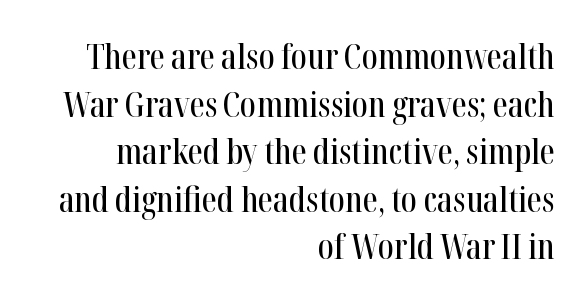
Whoever set this chose a conventional vertical rhythm. Proportional: the letters do not fall into vertical columns. The tracking reads as untouched default to a designer's eye. In CSS terms this would be text-align: right. Old-style or modern, the face here clearly has serifs.
